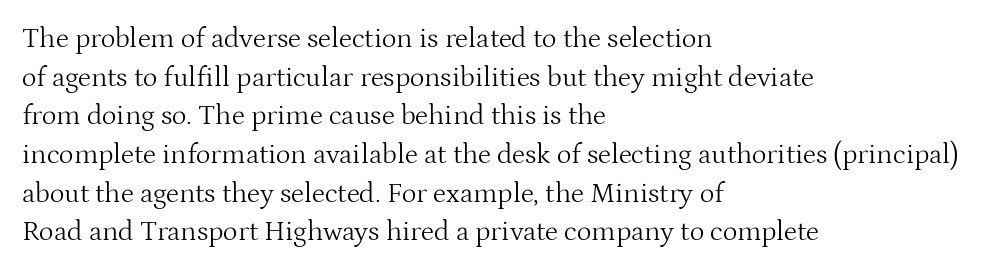
Tracking here is standard; glyphs follow each other at the usual distance. The face used here is proportionally spaced, like ordinary book or web type. How would I describe the line gaps? Plain and ordinary. This rendering employs a face with finishing strokes, i.e., a serif. Just letters on the line, the space beneath them empty.
